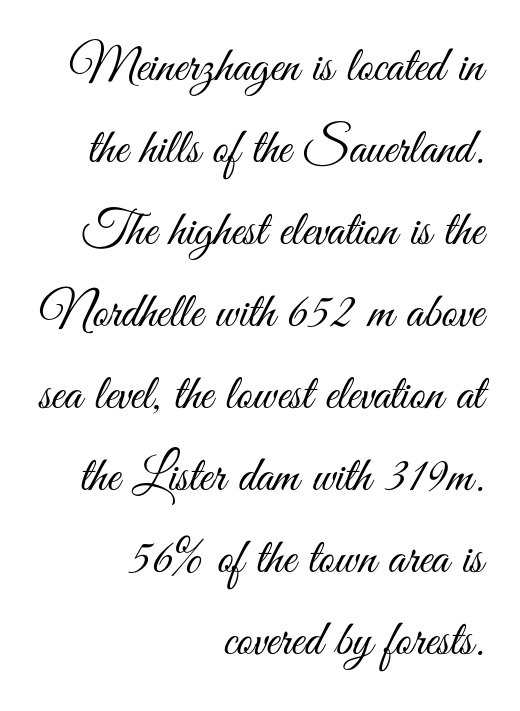
{"serif": "no", "bold": "no", "weight": "light", "width": "condensed", "stroke_contrast": "medium", "x_height": "small", "monospaced": "no", "underline": "no", "align": "right", "line_spacing": "normal", "line_spacing_ratio": 1.64, "letter_spacing": "normal", "letter_spacing_em": 0.0, "glyph_px": 50}
